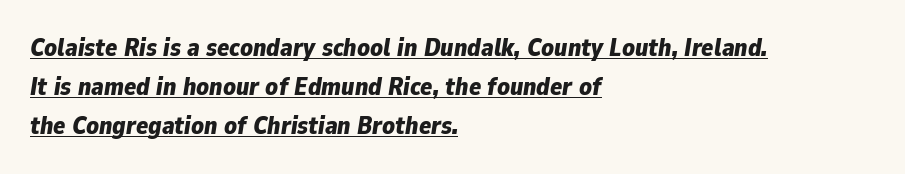
The image shows 25 px bold type, italic (leaning right); set left-aligned, normal line spacing (1.57x), normal letter spacing, underlined.
